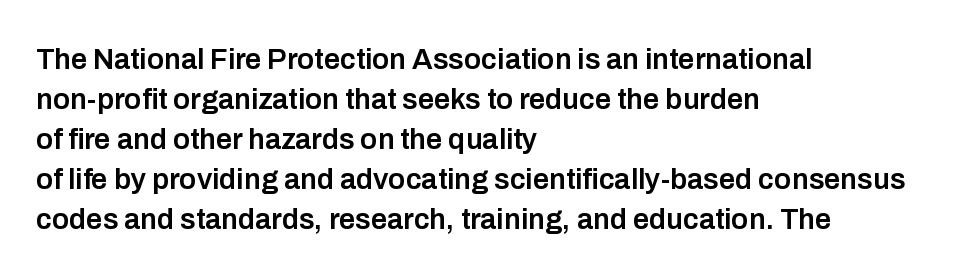
Q: Is the text bold? A: Semi-bold.
Q: Is the text italic (slanted)? A: No, it is upright.
Q: Is the typeface a serif or a sans-serif typeface? A: Sans-serif.
Q: Is the text underlined? A: No.
Q: How is the paragraph aligned? A: Left-aligned.
Q: Is the spacing between letters normal or unusually wide? A: Normal.
Q: Is the spacing between lines tight, normal or loose? A: Normal.
Q: Width (condensed, normal, or wide)? A: Normal.
Q: Stroke contrast? A: Low.
Q: x-height? A: Medium.
Q: Monospaced? A: No.
